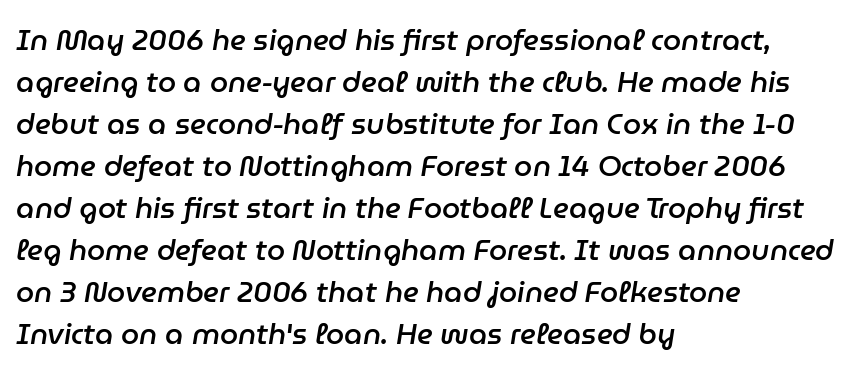
The image shows 29 px semibold type, italic (leaning right); set left-aligned, normal line spacing (1.45x), normal letter spacing, not underlined; low stroke contrast and a medium x-height.
